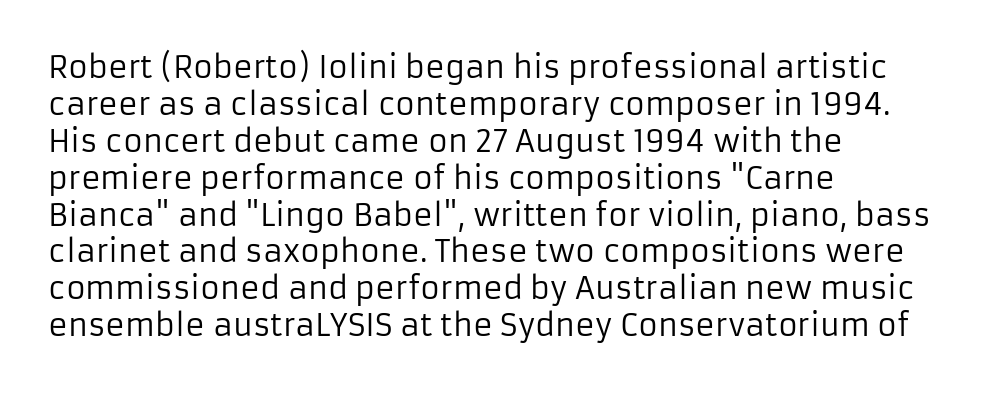
Descender tails drop into unmarked territory. The rendering shows plain stroke endings on the letterforms — a sans-serif design. Weight class: somewhere from thin through regular. No italicization has been applied; the sample stays upright.
